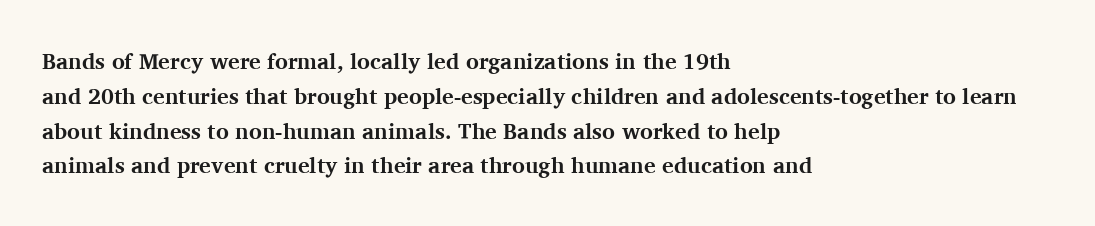
One-word summary of the alignment: left. Characters remain perfectly vertical along every line. Words float on clear page, feet unadorned. Look at the tracking — it's just the regular setting, nothing added.
